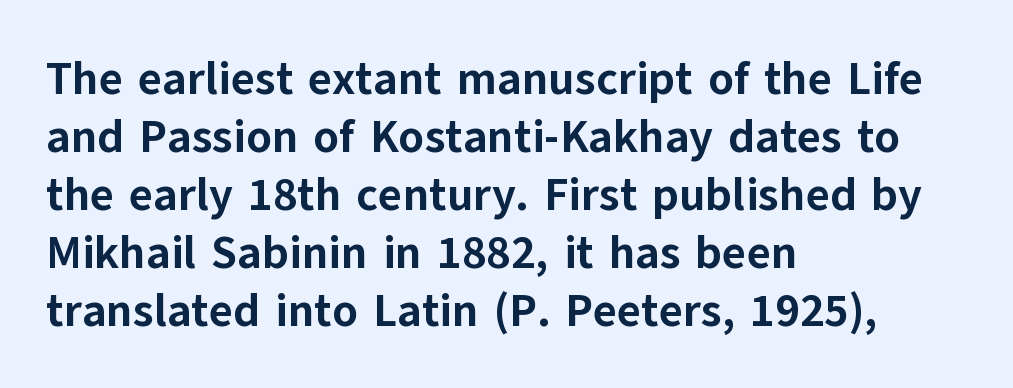
These lines carry a lot of weight — the face is fully bold. Between one letter and the next there's only the usual sliver of space. You could not count columns in this text — the font is proportionally spaced. Which margin do the lines hug? The left one — the right edge is uneven. These lines were composed using upright roman letters.
